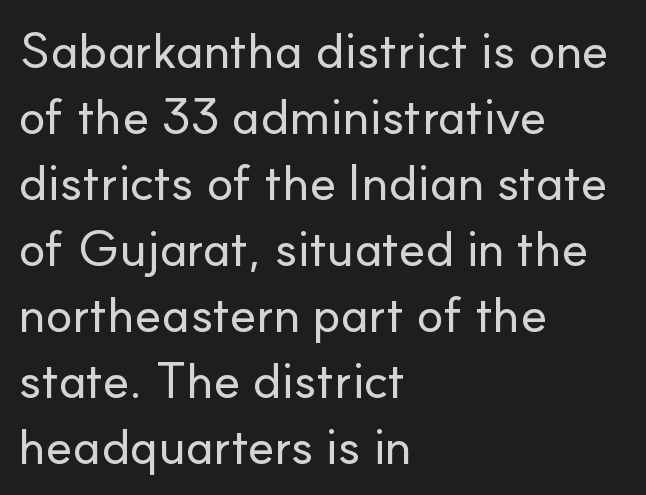
Q: Is the text italic (slanted)? A: No, it is upright.
Q: Is the typeface a serif or a sans-serif typeface? A: Sans-serif.
Q: Is the text underlined? A: No.
Q: How is the paragraph aligned? A: Left-aligned.
Q: Is the spacing between letters normal or unusually wide? A: Normal.
Q: Is the spacing between lines tight, normal or loose? A: Normal.
Q: Width (condensed, normal, or wide)? A: Normal.
Q: Stroke contrast? A: Low.
Q: x-height? A: Small.
Q: Monospaced? A: No.
